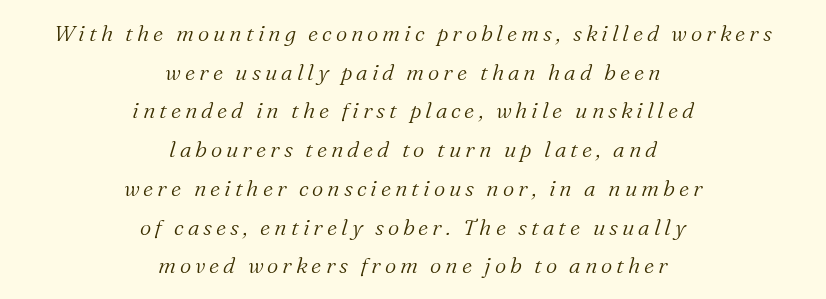
The image shows 22 px text type, italic (leaning right); set centered, line spacing 1.76x, not underlined.
